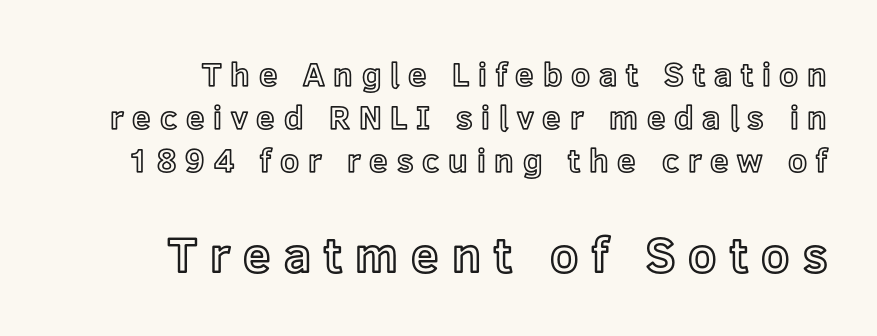
Small over large — that's the arrangement of the two blocks here. The setting favours the right margin, as signatures and pull-quotes sometimes do. The designer left line spacing at the default. Ordinary non-slanted type is in use. Check under the words: just untouched page. The passage shown is typed in a proportional face where columns would drift.
